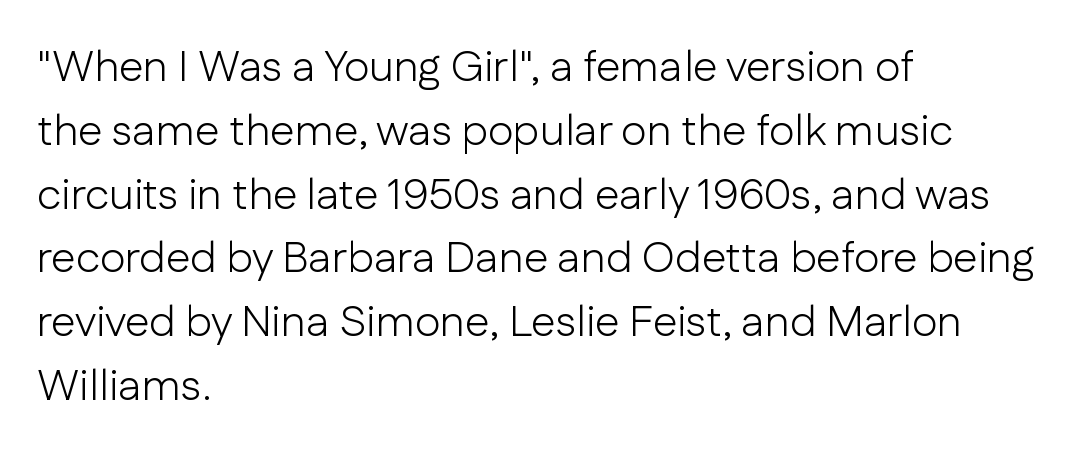
{"serif": "no", "italic": "no", "bold": "no", "weight": "light", "width": "normal", "stroke_contrast": "low", "x_height": "medium", "monospaced": "no", "underline": "no", "align": "left", "line_spacing": "normal", "line_spacing_ratio": 1.45, "letter_spacing": "normal", "letter_spacing_em": 0.0, "glyph_px": 44}
